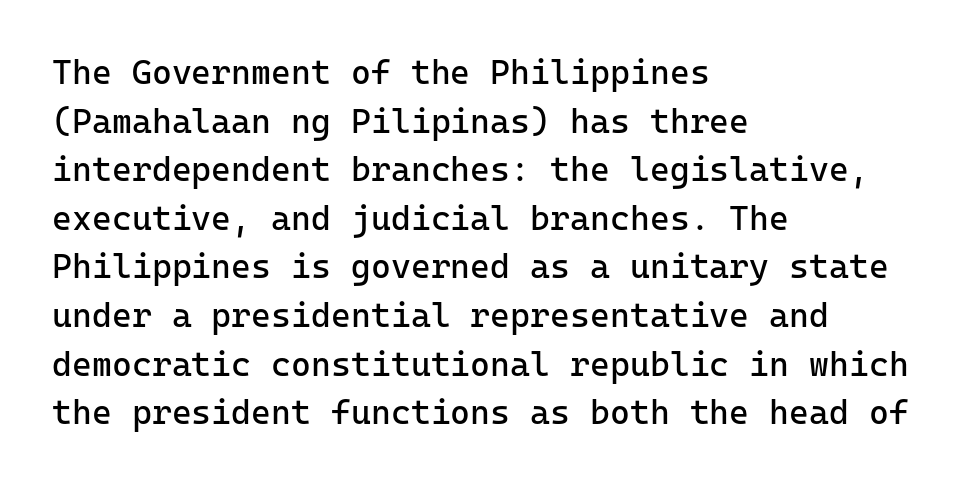
The image shows 34 px regular-weight sans-serif type, upright, monospaced; set left-aligned, normal line spacing (1.43x), normal letter spacing, not underlined; low stroke contrast and a medium x-height.
